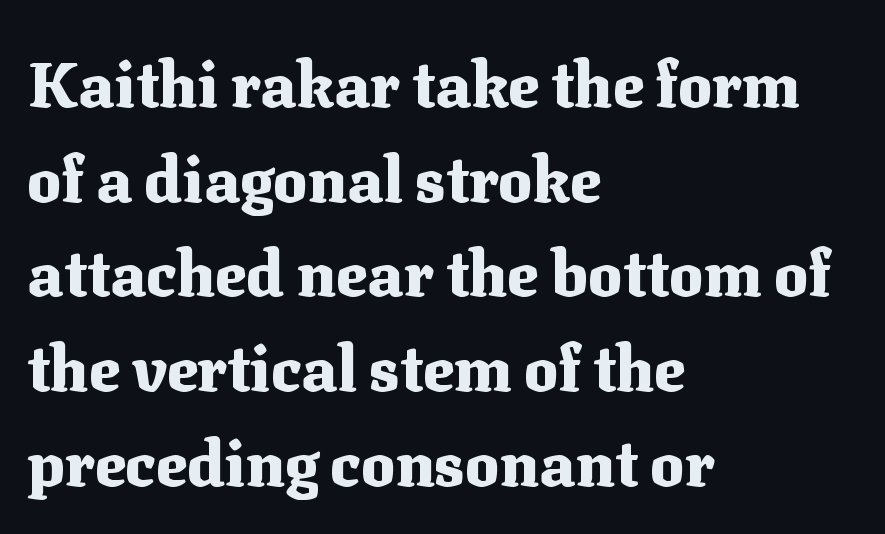
{"serif": "yes", "italic": "no", "bold": "yes", "weight": "heavy", "width": "normal", "stroke_contrast": "medium", "x_height": "medium", "monospaced": "no", "underline": "no", "align": "left", "line_spacing": "normal", "line_spacing_ratio": 1.48, "letter_spacing": "normal", "letter_spacing_em": 0.0, "glyph_px": 64}
